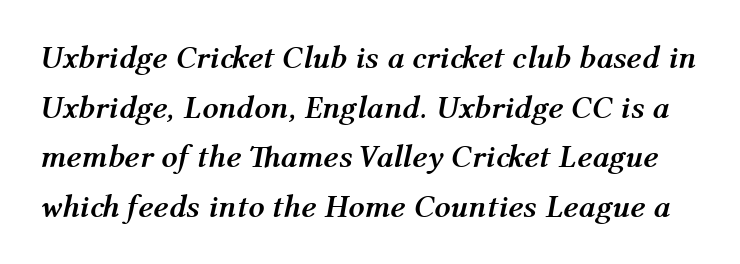
{"italic": "yes", "lean": "right", "slant_degrees": 12, "bold": "yes", "weight": "semibold", "width": "normal", "stroke_contrast": "medium", "x_height": "medium", "monospaced": "no", "underline": "no", "line_spacing": "normal", "line_spacing_ratio": 1.55, "letter_spacing": "normal", "letter_spacing_em": 0.0, "glyph_px": 32}
